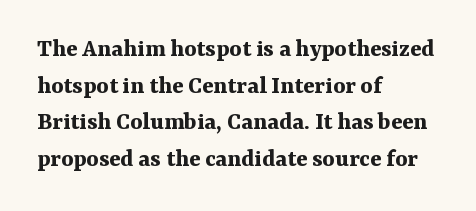
{"italic": "no", "bold": "yes", "underline": "no", "align": "left", "line_spacing": "normal", "line_spacing_ratio": 1.41, "letter_spacing": "normal", "letter_spacing_em": 0.0, "glyph_px": 26}
